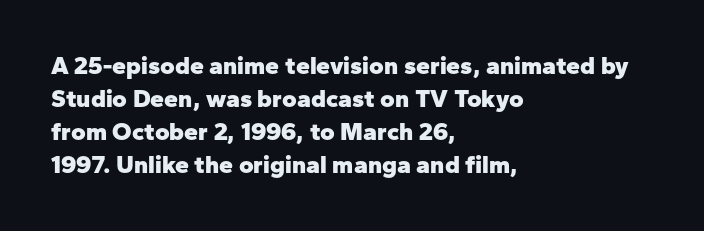
The image shows 25 px bold type, upright; set left-aligned, normal line spacing (1.32x), normal letter spacing, not underlined.
